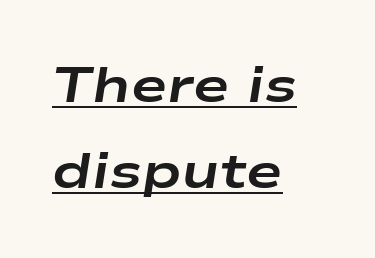
The image shows 49 px bold, wide type, italic (leaning right); set left-aligned, line spacing 1.75x, normal letter spacing, underlined; low stroke contrast and a medium x-height.
